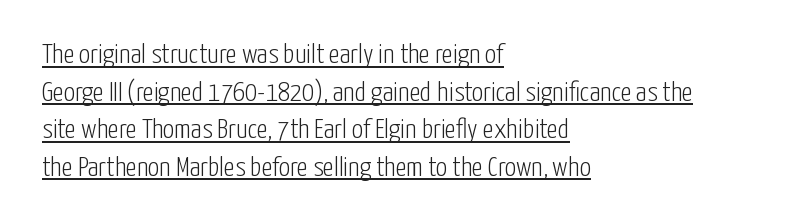
One-word summary of the alignment: left. Every word sits above its own underline. Students, observe: this is what conventionally led text looks like. The type sits square on the baseline with zero lean. Think standard paragraph weight, or any step lighter than that. Each word holds together tightly as a unit, with standard inter-letter gaps.
